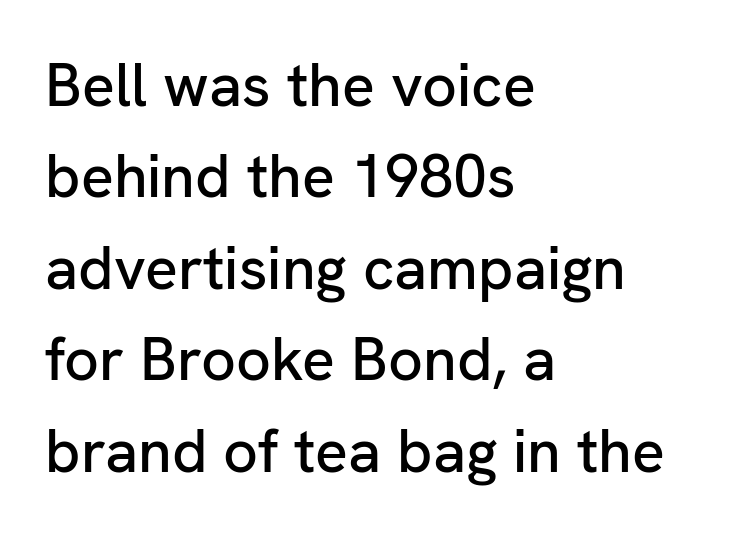
{"serif": "no", "italic": "no", "width": "normal", "stroke_contrast": "low", "x_height": "medium", "monospaced": "no", "underline": "no", "align": "left", "line_spacing": "normal", "line_spacing_ratio": 1.5, "letter_spacing": "normal", "letter_spacing_em": 0.0, "glyph_px": 61}
